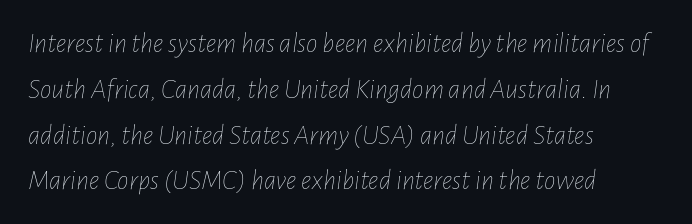
Proportional: the letters do not fall into vertical columns. Horizontally, the lines are justified to the leading edge only. The string is rendered with underlining switched off. Ink coverage per letter is moderate at most.
